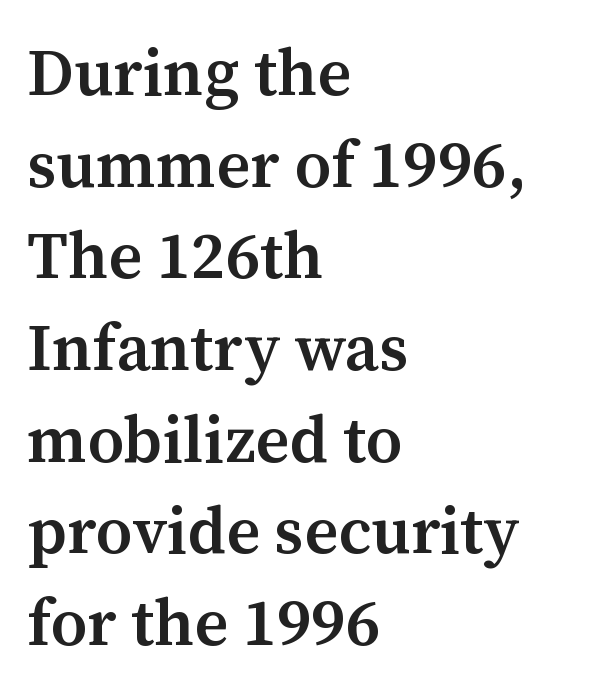
You can tell it's not italic because the verticals are truly vertical. Short and long lines alike share a common starting point at left. The passage shown stacks its lines at a standard gap. Quick note: underline off.
